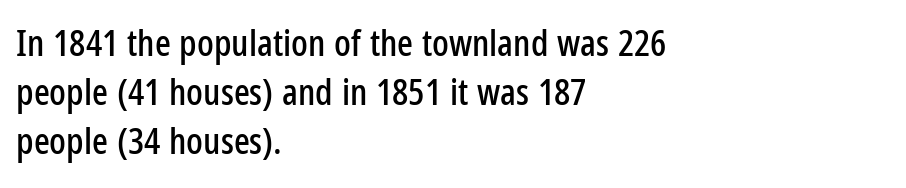
{"serif": "no", "italic": "no", "width": "condensed", "stroke_contrast": "low", "x_height": "medium", "monospaced": "no", "underline": "no", "align": "left", "line_spacing": "normal", "line_spacing_ratio": 1.33, "letter_spacing": "normal", "letter_spacing_em": 0.0, "glyph_px": 37}
